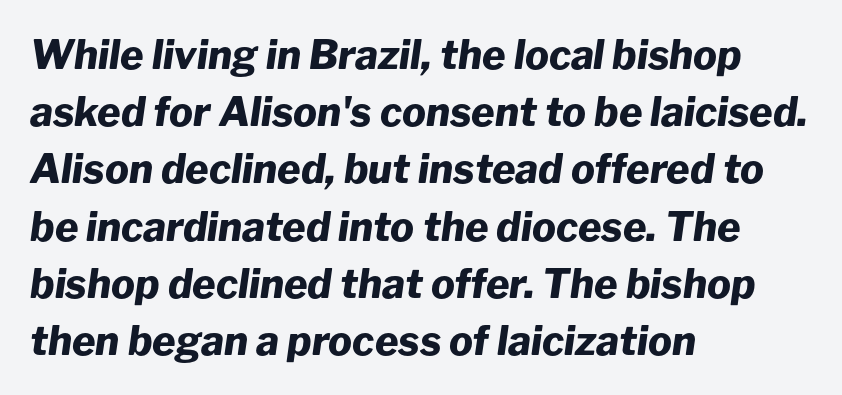
Q: Is the text bold? A: Yes.
Q: Is the text italic (slanted)? A: Yes, it leans right by about 8 degrees.
Q: Is the text underlined? A: No.
Q: How is the paragraph aligned? A: Left-aligned.
Q: Is the spacing between letters normal or unusually wide? A: Normal.
Q: Is the spacing between lines tight, normal or loose? A: Normal.
Q: Width (condensed, normal, or wide)? A: Normal.
Q: Stroke contrast? A: Low.
Q: x-height? A: Medium.
Q: Monospaced? A: No.
